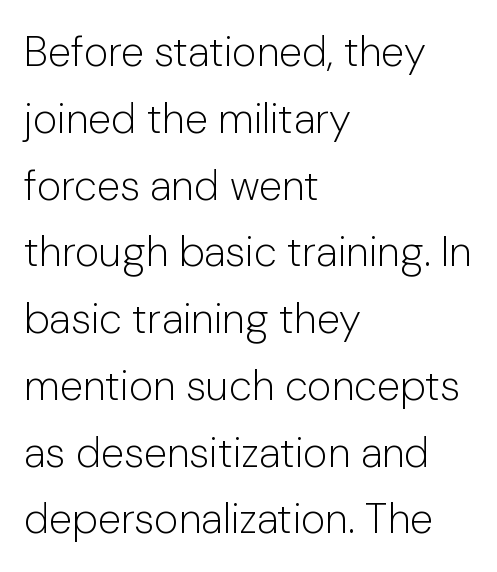
A light-to-regular cut is what we see here. Proportional: the letters do not fall into vertical columns. To sum up the face: it is a sans, with no serifs. If you measured baseline to baseline, you'd find a middling distance. Italic: no, the glyphs are upright roman. Short note: letters normally spaced.
